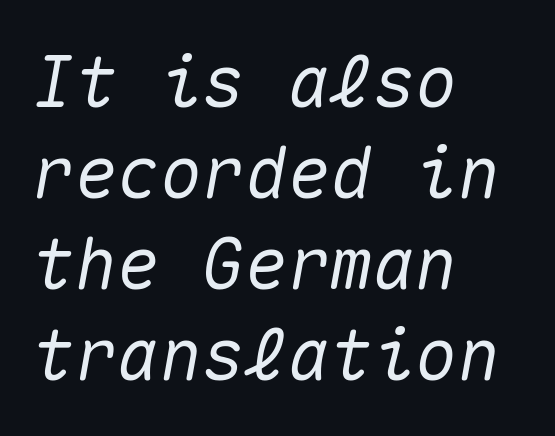
{"italic": "yes", "lean": "right", "slant_degrees": 10, "width": "normal", "stroke_contrast": "medium", "x_height": "medium", "monospaced": "yes", "underline": "no", "align": "left", "line_spacing": "normal", "line_spacing_ratio": 1.28, "letter_spacing": "normal", "letter_spacing_em": 0.0, "glyph_px": 71}
